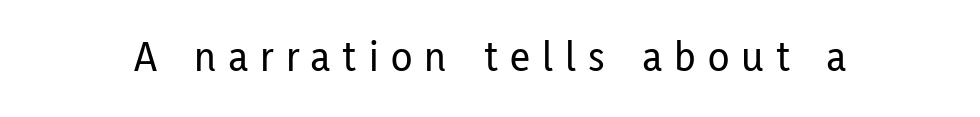
{"serif": "no", "italic": "no", "width": "condensed", "stroke_contrast": "low", "x_height": "medium", "monospaced": "no", "underline": "no", "letter_spacing": "wide", "letter_spacing_em": 0.28, "glyph_px": 44}
